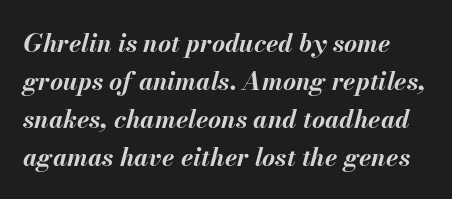
{"italic": "yes", "lean": "right", "slant_degrees": 13, "bold": "yes", "underline": "no", "line_spacing": "normal", "line_spacing_ratio": 1.52, "letter_spacing": "normal", "letter_spacing_em": 0.0, "glyph_px": 25}
